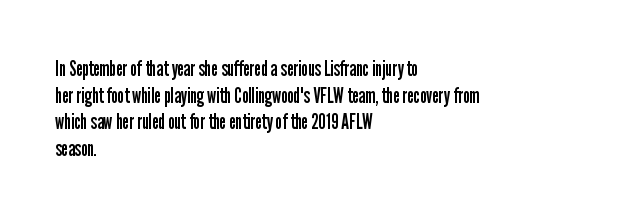
Summary of weight: not heavy and not bold. The vertical gap from one line to the next is medium. The type is set solid horizontally, with unmodified tracking. No italicization has been applied; the sample stays upright. The paragraph shown leans on its left margin. The gap between lines stays unmarked.
